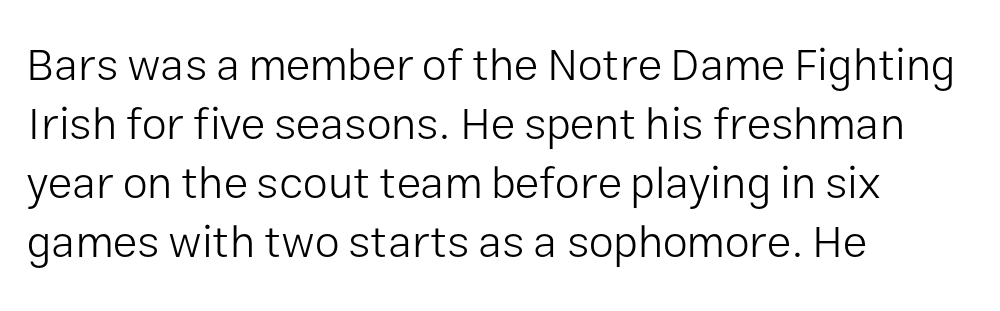
{"serif": "no", "italic": "no", "bold": "no", "weight": "light", "width": "normal", "stroke_contrast": "low", "x_height": "medium", "monospaced": "no", "underline": "no", "align": "left", "line_spacing": "normal", "line_spacing_ratio": 1.31, "letter_spacing": "normal", "letter_spacing_em": 0.0, "glyph_px": 45}
